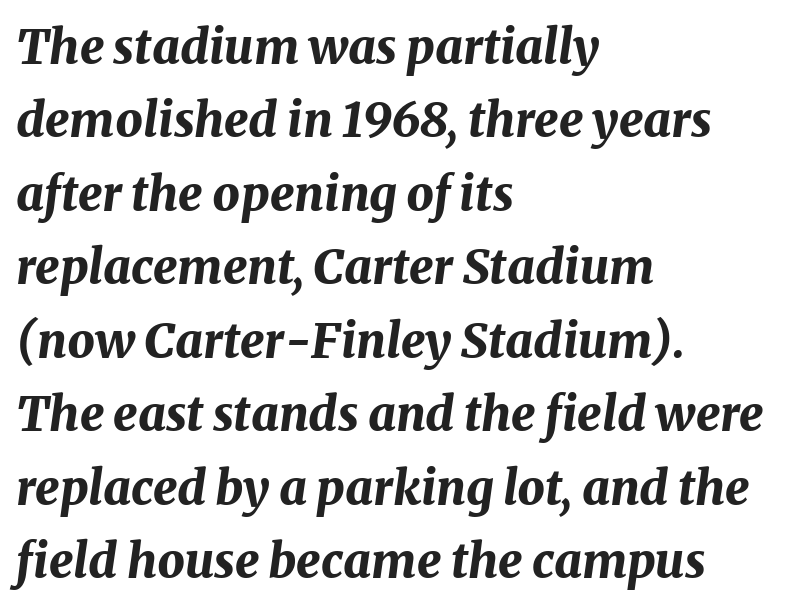
These lines sit exactly where default settings would place them. These lines stack with their left ends in a neat column. Summary of weight: heavy, a full bold. Caption: standard tracking, unaltered.
